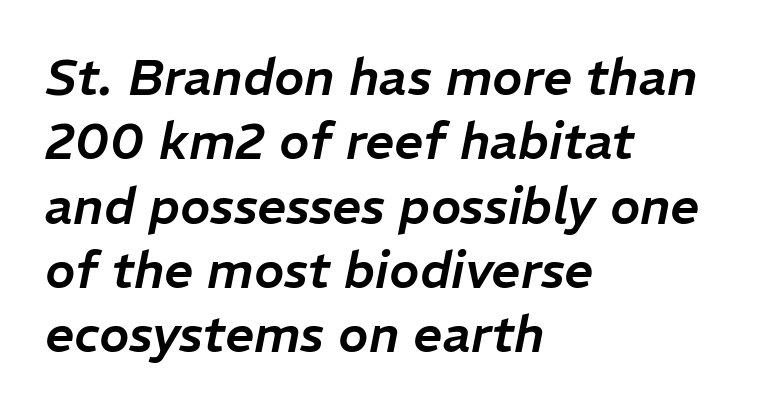
{"italic": "yes", "lean": "right", "slant_degrees": 11, "width": "normal", "stroke_contrast": "low", "x_height": "medium", "monospaced": "no", "underline": "no", "align": "left", "line_spacing": "normal", "line_spacing_ratio": 1.26, "letter_spacing": "normal", "letter_spacing_em": 0.0, "glyph_px": 51}
